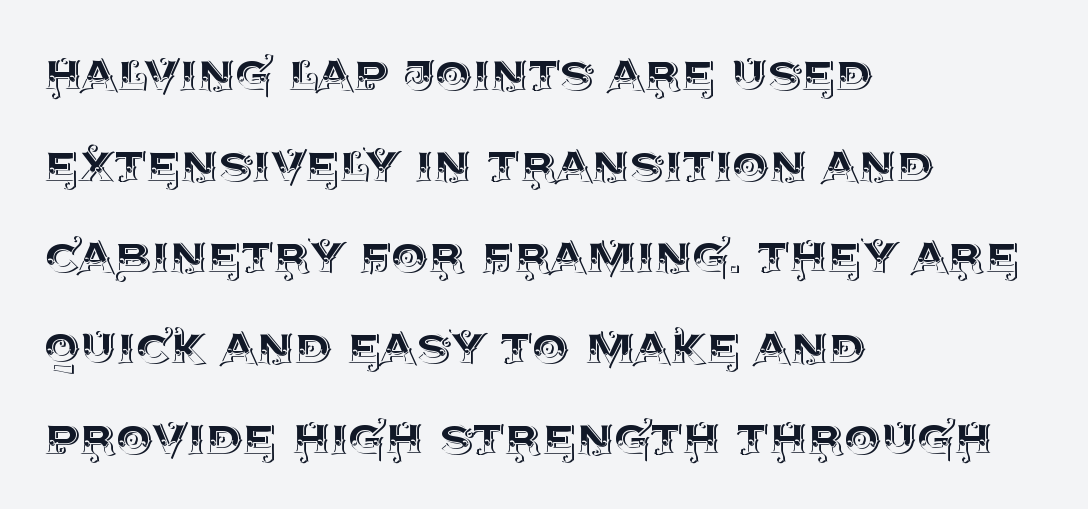
This sample uses plain, unmodified letter spacing. This sample keeps an unexceptional amount of space between lines. This sample uses an upright cut, with every glyph sitting square on the baseline. The letters advance in unequal steps, a hallmark of proportional type. Teacher's note: observe the even left margin — that is flush-left alignment. The space beneath each line is pristine and unruled.
